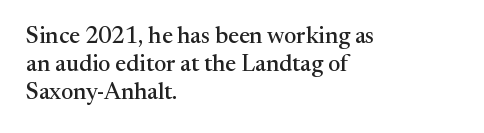
Q: Is the text italic (slanted)? A: No, it is upright.
Q: Is the text underlined? A: No.
Q: How is the paragraph aligned? A: Left-aligned.
Q: Is the spacing between letters normal or unusually wide? A: Normal.
